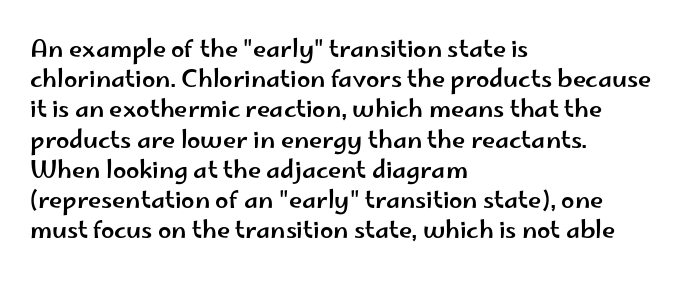
{"italic": "no", "underline": "no", "align": "left", "line_spacing": "normal", "line_spacing_ratio": 1.26, "letter_spacing": "normal", "letter_spacing_em": 0.0, "glyph_px": 24}
